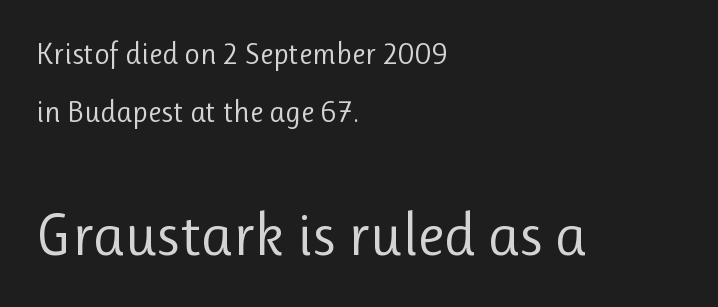
Q: Is the text bold? A: No.
Q: Is the text italic (slanted)? A: No, it is upright.
Q: Is the typeface a serif or a sans-serif typeface? A: Sans-serif.
Q: Is the text underlined? A: No.
Q: How is the paragraph aligned? A: Left-aligned.
Q: Is the spacing between letters normal or unusually wide? A: Normal.
Q: Is the spacing between lines tight, normal or loose? A: Loose.
Q: Which block of text is set in a larger size, the first (top) or the second (bottom)? A: The second (bottom) one.
Q: Width (condensed, normal, or wide)? A: Normal.
Q: Stroke contrast? A: Low.
Q: x-height? A: Medium.
Q: Monospaced? A: No.
